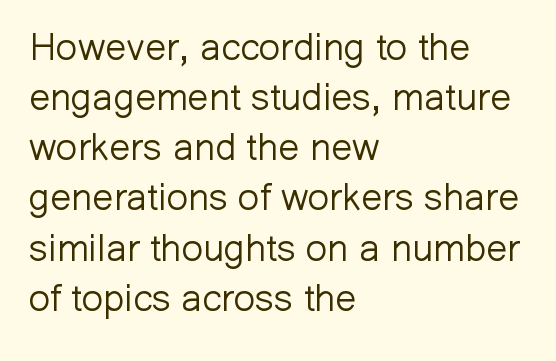
The ragged edge is on the right, which tells us the setting is flush left. Here the designer chose a conventional face with non-uniform glyph widths. This rendering employs a face without finishing strokes, i.e., a sans-serif. Does the lettering tilt? It doesn't — this is upright. Honestly, the row spacing looks completely unremarkable. The space beneath each line is pristine and unruled.
